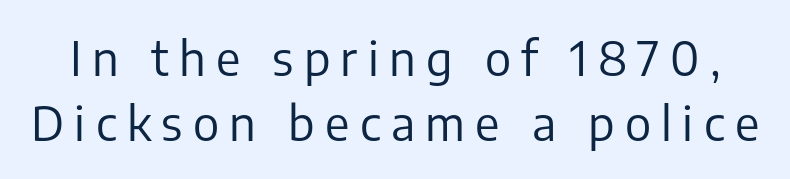
The weight would be labelled regular, book, light, or lighter still. The rows are spaced the way most documents space them. The font family rendered here belongs to the sans-serif group. Varying glyph widths throughout — classic text-font behaviour.
